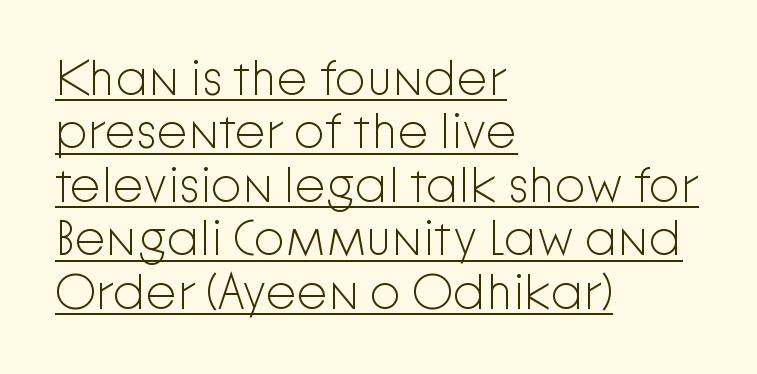
The image shows 50 px light sans-serif type, upright; set left-aligned, tight line spacing (1.07x), normal letter spacing, underlined; low stroke contrast and a medium x-height.
